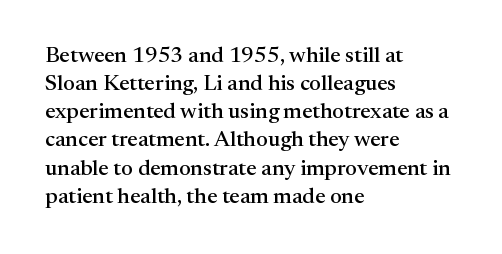
Q: Is the text italic (slanted)? A: No, it is upright.
Q: Is the text underlined? A: No.
Q: How is the paragraph aligned? A: Left-aligned.
Q: Is the spacing between letters normal or unusually wide? A: Normal.
Q: Is the spacing between lines tight, normal or loose? A: Normal.
